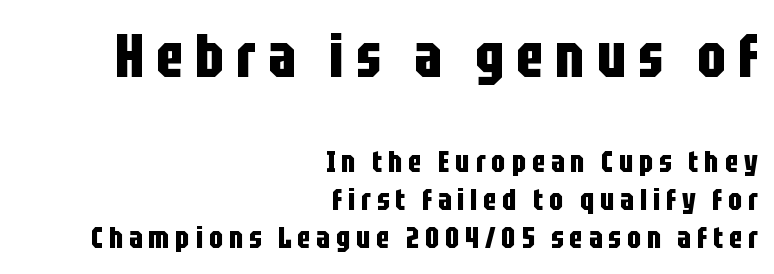
Q: Is the text bold? A: Yes.
Q: Is the text italic (slanted)? A: No, it is upright.
Q: Is the typeface a serif or a sans-serif typeface? A: Sans-serif.
Q: Is the text underlined? A: No.
Q: How is the paragraph aligned? A: Right-aligned.
Q: Is the spacing between letters normal or unusually wide? A: Unusually wide.
Q: Is the spacing between lines tight, normal or loose? A: Normal.
Q: Which block of text is set in a larger size, the first (top) or the second (bottom)? A: The first (top) one.
Q: Width (condensed, normal, or wide)? A: Condensed.
Q: Stroke contrast? A: Low.
Q: x-height? A: Large.
Q: Monospaced? A: No.
